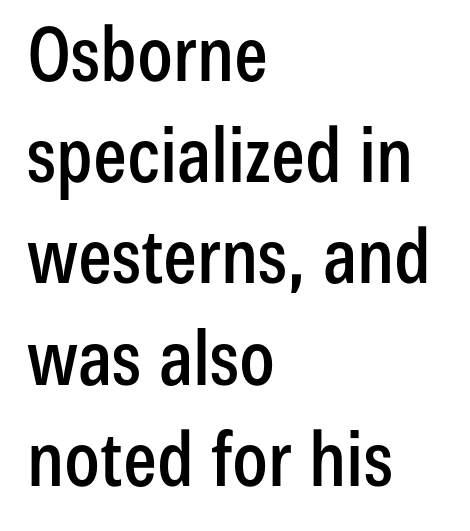
{"serif": "no", "italic": "no", "width": "condensed", "stroke_contrast": "low", "x_height": "medium", "monospaced": "no", "underline": "no", "align": "left", "line_spacing": "normal", "line_spacing_ratio": 1.35, "letter_spacing": "normal", "letter_spacing_em": 0.0, "glyph_px": 75}
